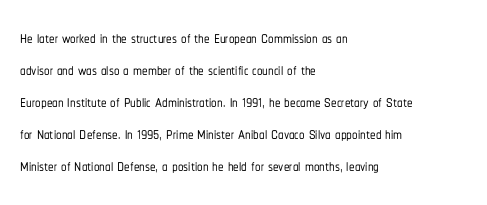
Q: Is the text italic (slanted)? A: No, it is upright.
Q: Is the text underlined? A: No.
Q: How is the paragraph aligned? A: Left-aligned.
Q: Is the spacing between letters normal or unusually wide? A: Normal.
Q: Is the spacing between lines tight, normal or loose? A: Normal.
